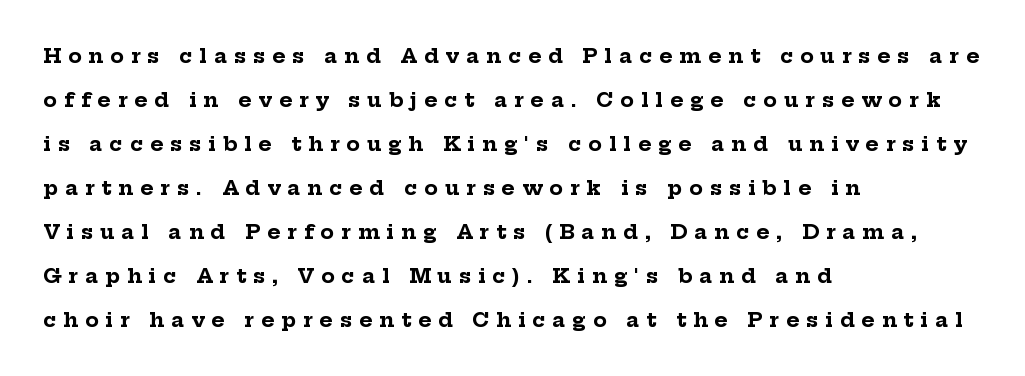
The image shows 20 px bold type, upright; set left-aligned, loose line spacing (2.2x), unusually wide letter spacing (+0.35 em), not underlined.
